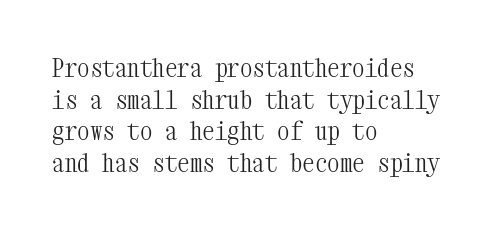
{"italic": "no", "bold": "no", "underline": "no", "align": "left", "line_spacing": "normal", "line_spacing_ratio": 1.27, "letter_spacing": "normal", "letter_spacing_em": 0.0, "glyph_px": 25}
